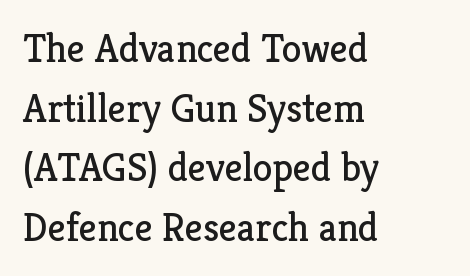
Q: Is the text bold? A: No.
Q: Is the text italic (slanted)? A: No, it is upright.
Q: Is the typeface a serif or a sans-serif typeface? A: Serif.
Q: Is the text underlined? A: No.
Q: How is the paragraph aligned? A: Left-aligned.
Q: Is the spacing between letters normal or unusually wide? A: Normal.
Q: Is the spacing between lines tight, normal or loose? A: Normal.
Q: Width (condensed, normal, or wide)? A: Normal.
Q: Stroke contrast? A: Low.
Q: x-height? A: Medium.
Q: Monospaced? A: No.
